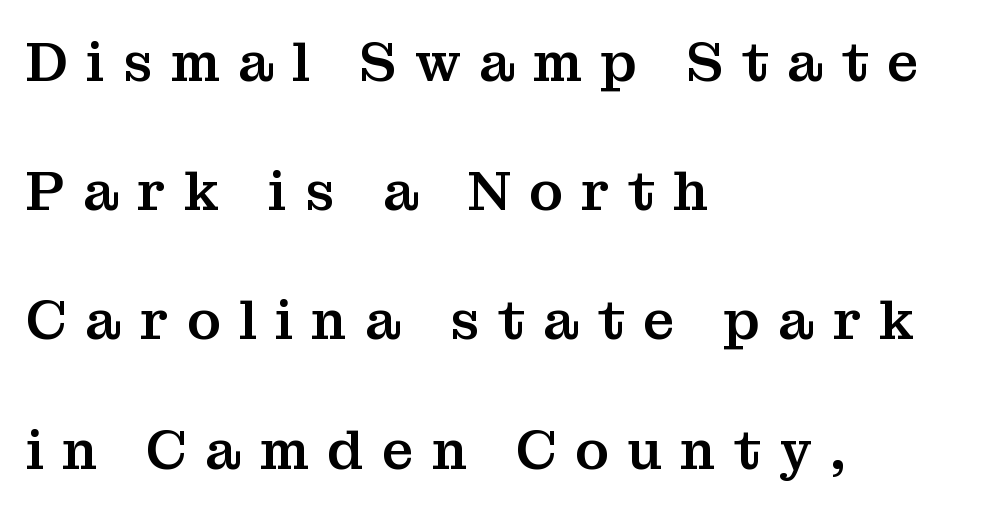
The image shows 55 px serif type, upright; set left-aligned, loose line spacing (2.35x), unusually wide letter spacing (+0.33 em), not underlined; medium stroke contrast and a medium x-height.
